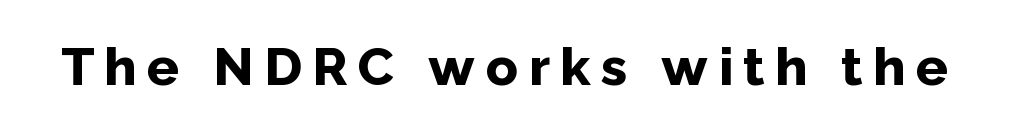
{"serif": "no", "italic": "no", "bold": "yes", "weight": "bold", "width": "normal", "stroke_contrast": "low", "x_height": "medium", "monospaced": "no", "underline": "no", "letter_spacing": "wide", "letter_spacing_em": 0.2, "glyph_px": 53}
